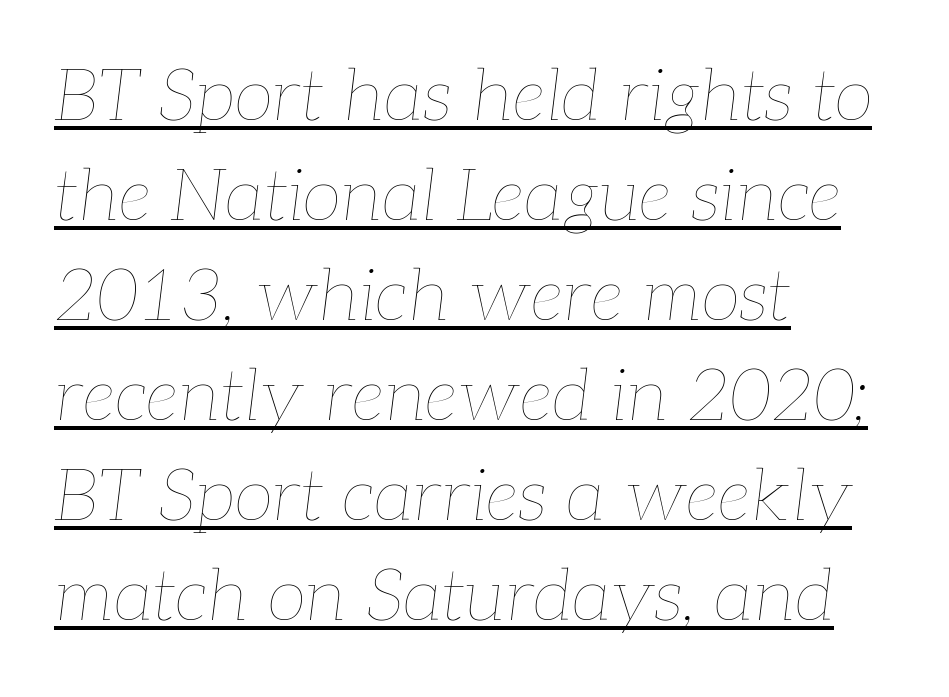
{"italic": "yes", "lean": "right", "slant_degrees": 7, "bold": "no", "weight": "thin", "width": "normal", "stroke_contrast": "low", "x_height": "medium", "monospaced": "no", "underline": "yes", "align": "left", "line_spacing": "normal", "line_spacing_ratio": 1.39, "letter_spacing": "normal", "letter_spacing_em": 0.0, "glyph_px": 72}
